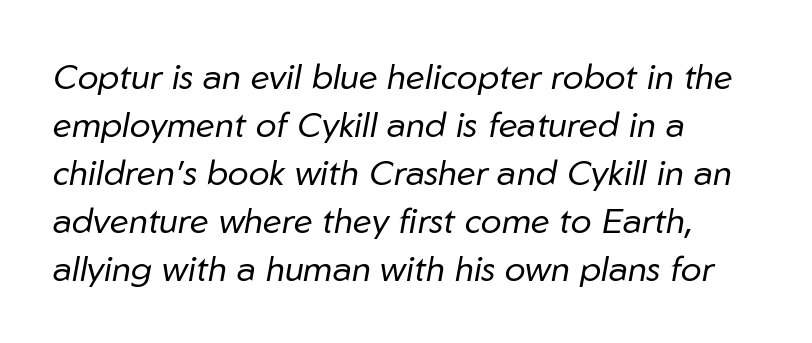
{"italic": "yes", "lean": "right", "slant_degrees": 10, "bold": "no", "weight": "regular", "width": "normal", "stroke_contrast": "low", "x_height": "medium", "monospaced": "no", "underline": "no", "align": "left", "line_spacing": "normal", "line_spacing_ratio": 1.37, "letter_spacing": "normal", "letter_spacing_em": 0.0, "glyph_px": 35}
